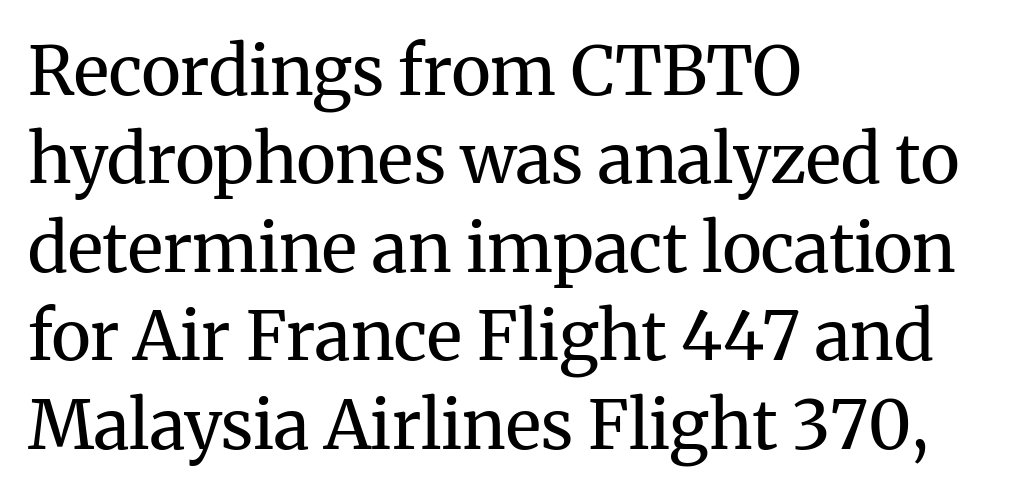
The image shows 68 px regular-weight serif type, upright; set left-aligned, normal line spacing (1.3x), normal letter spacing, not underlined; medium stroke contrast and a medium x-height.
